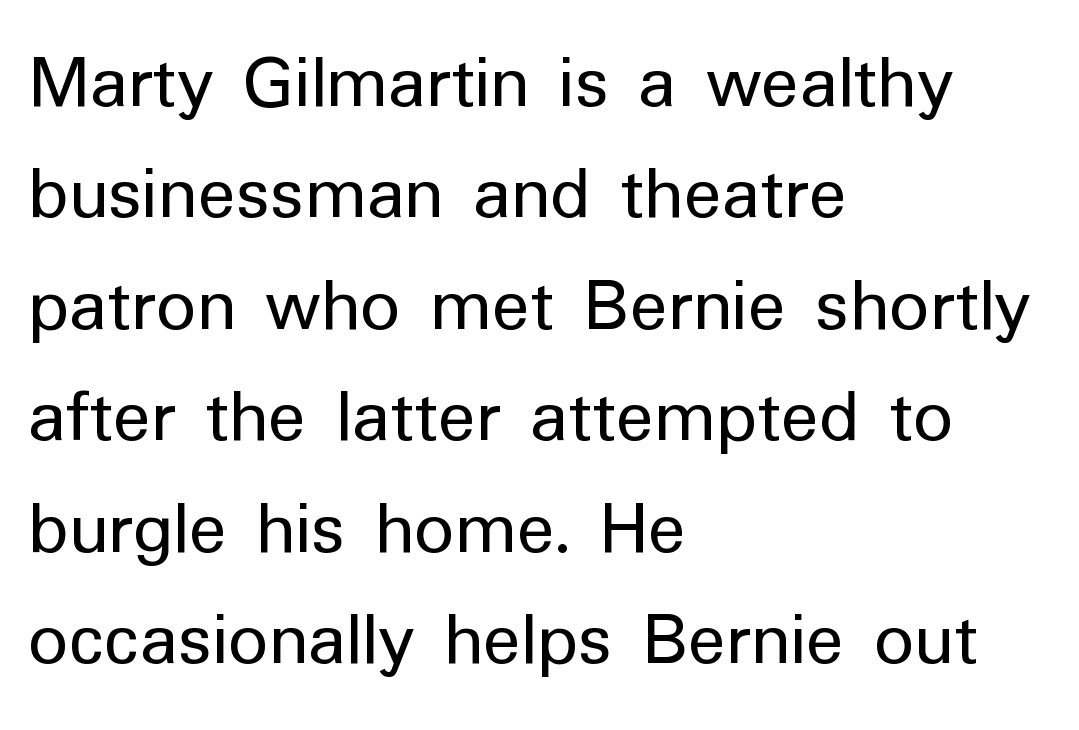
The image shows 79 px regular-weight sans-serif type, upright; set left-aligned, normal line spacing (1.41x), normal letter spacing, not underlined; low stroke contrast and a medium x-height.
